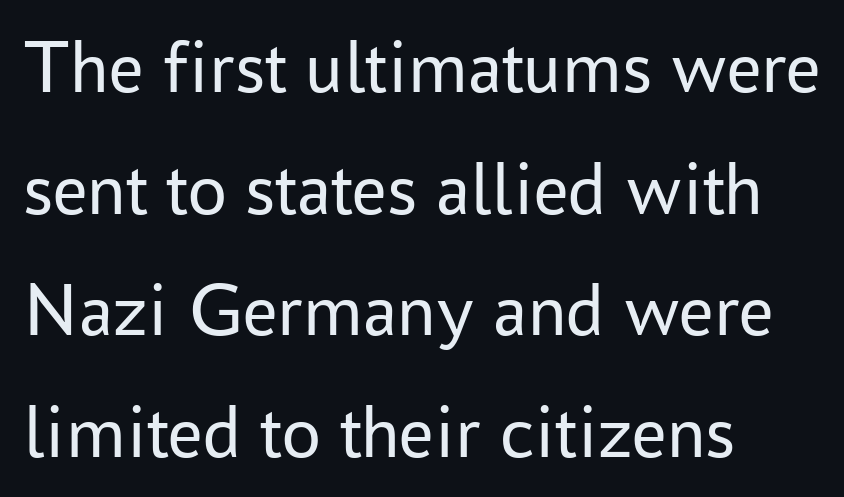
The letters stand straight up with perfectly vertical stems. The block of text has a typical density, with ordinary space between rows. Letterform terminals end flat and unadorned throughout the passage. Is the type heavy? It reads as light-to-regular instead. The line texture is even and compact thanks to regular tracking. The gap between lines stays unmarked.
